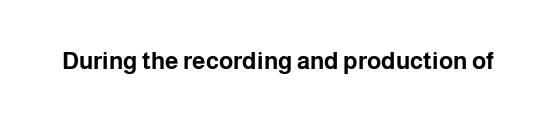
The image shows 24 px bold type, upright; set normal letter spacing, not underlined.
